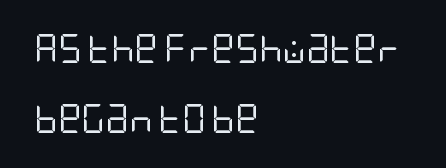
Descenders hang freely into open space. Each letter's strokes conclude bluntly, with no projecting serifs. All the whitespace from short lines collects on the right. Weight: regular or lighter.
